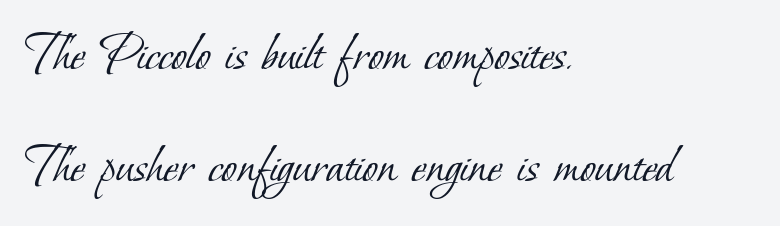
The image shows 56 px light serif type; set left-aligned, loose line spacing (2.0x), normal letter spacing, not underlined; low stroke contrast and a small x-height.
